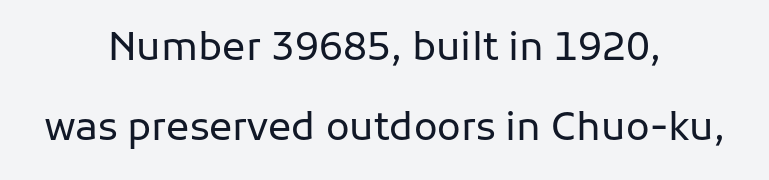
Q: Is the text bold? A: No.
Q: Is the text italic (slanted)? A: No, it is upright.
Q: Is the typeface a serif or a sans-serif typeface? A: Sans-serif.
Q: Is the text underlined? A: No.
Q: How is the paragraph aligned? A: Centered.
Q: Is the spacing between letters normal or unusually wide? A: Normal.
Q: Is the spacing between lines tight, normal or loose? A: Loose.
Q: Width (condensed, normal, or wide)? A: Normal.
Q: Stroke contrast? A: Low.
Q: x-height? A: Medium.
Q: Monospaced? A: No.
